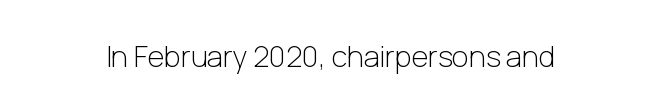
Type without underlining. Are there feet on the stems? There aren't — it's a sans. Spacing verdict: proportional, widths tailored to each character. The letterforms sit shoulder to shoulder at normal distance. The specimen reads as upright at a glance. The strokes carry an ordinary text weight at most.
